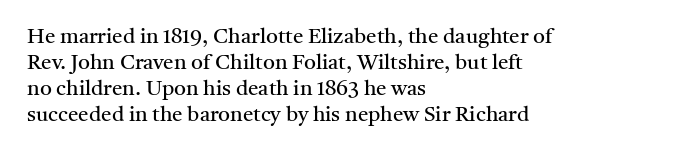
{"italic": "no", "bold": "no", "underline": "no", "align": "left", "line_spacing_ratio": 1.24, "letter_spacing": "normal", "letter_spacing_em": 0.0, "glyph_px": 21}
